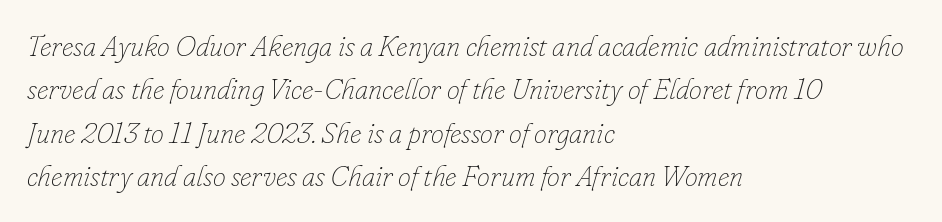
Q: Is the text bold? A: No.
Q: Is the text italic (slanted)? A: Yes, it leans right by about 16 degrees.
Q: Is the text underlined? A: No.
Q: How is the paragraph aligned? A: Left-aligned.
Q: Is the spacing between letters normal or unusually wide? A: Normal.
Q: Is the spacing between lines tight, normal or loose? A: Normal.
Q: Width (condensed, normal, or wide)? A: Normal.
Q: Stroke contrast? A: Low.
Q: x-height? A: Small.
Q: Monospaced? A: No.
